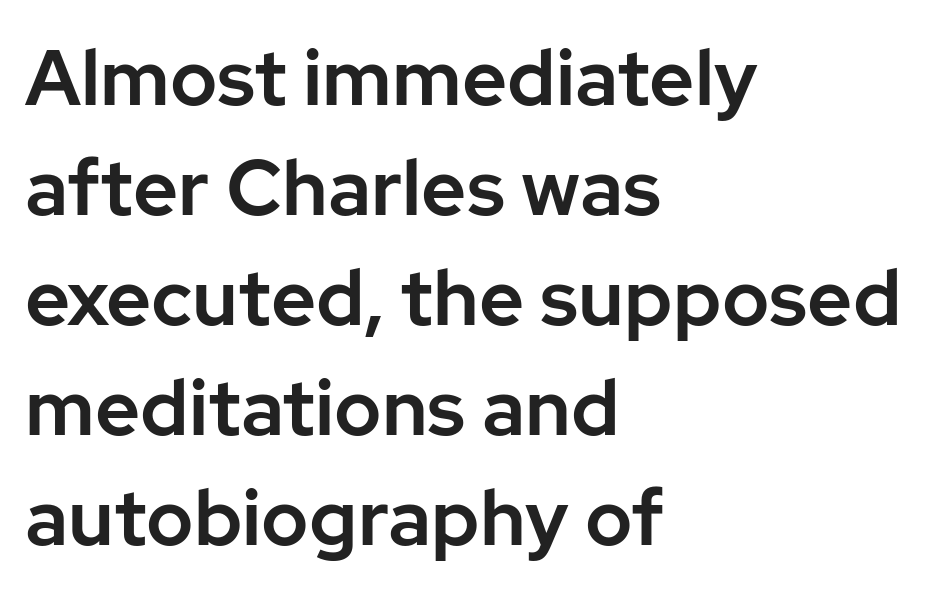
Q: Is the text italic (slanted)? A: No, it is upright.
Q: Is the typeface a serif or a sans-serif typeface? A: Sans-serif.
Q: Is the text underlined? A: No.
Q: How is the paragraph aligned? A: Left-aligned.
Q: Is the spacing between letters normal or unusually wide? A: Normal.
Q: Is the spacing between lines tight, normal or loose? A: Normal.
Q: Width (condensed, normal, or wide)? A: Normal.
Q: Stroke contrast? A: Low.
Q: x-height? A: Medium.
Q: Monospaced? A: No.
